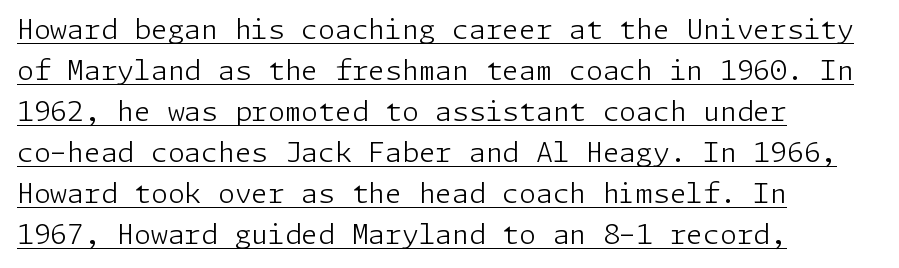
Q: Is the text bold? A: No.
Q: Is the text italic (slanted)? A: No, it is upright.
Q: Is the text underlined? A: Yes.
Q: How is the paragraph aligned? A: Left-aligned.
Q: Is the spacing between letters normal or unusually wide? A: Normal.
Q: Is the spacing between lines tight, normal or loose? A: Normal.
